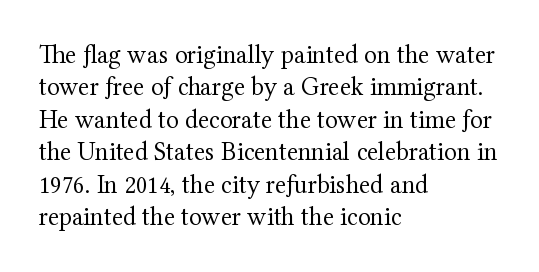
Line spacing here is normal. Nobody touched the tracking dial on this one. Quick note: underline off. Designer's note — italics off, roman on. The lines are quadded left.
